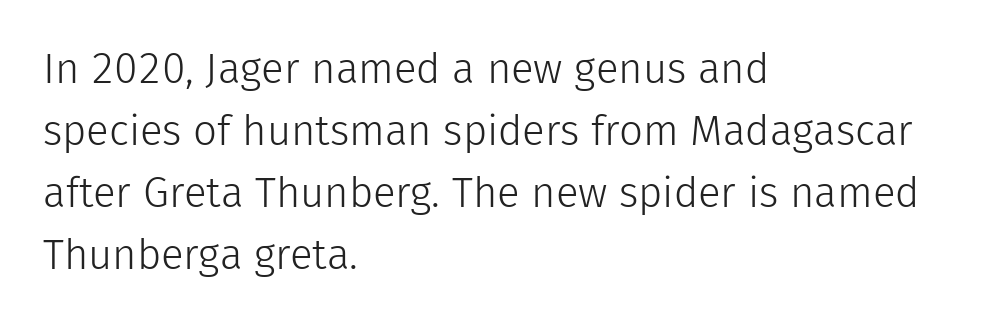
{"serif": "no", "italic": "no", "bold": "no", "weight": "light", "width": "normal", "stroke_contrast": "low", "x_height": "medium", "monospaced": "no", "underline": "no", "align": "left", "line_spacing": "normal", "line_spacing_ratio": 1.48, "letter_spacing": "normal", "letter_spacing_em": 0.0, "glyph_px": 42}
